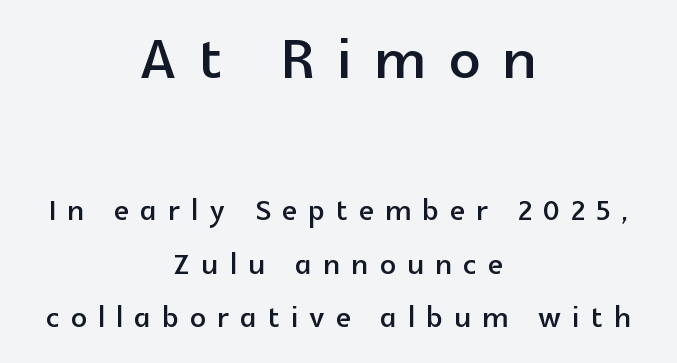
Nope, no serifs anywhere on these letters. This block has exactly the height ordinary leading produces. The strip under each line holds only bare page. The letters stand straight up with perfectly vertical stems. Character widths vary here, with narrow letters taking less room than wide ones. Scale decreases going downward across the two blocks.
